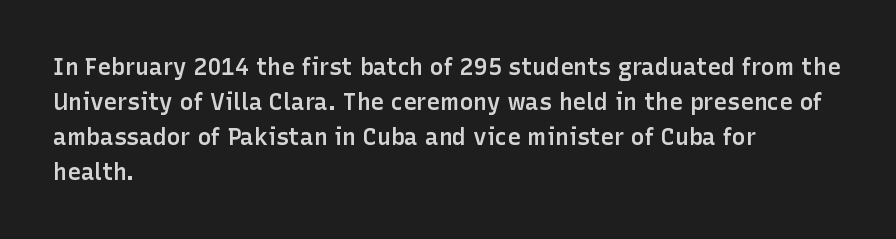
{"italic": "no", "bold": "semi", "underline": "no", "align": "left", "line_spacing": "normal", "line_spacing_ratio": 1.52, "letter_spacing": "normal", "letter_spacing_em": 0.0, "glyph_px": 23}
